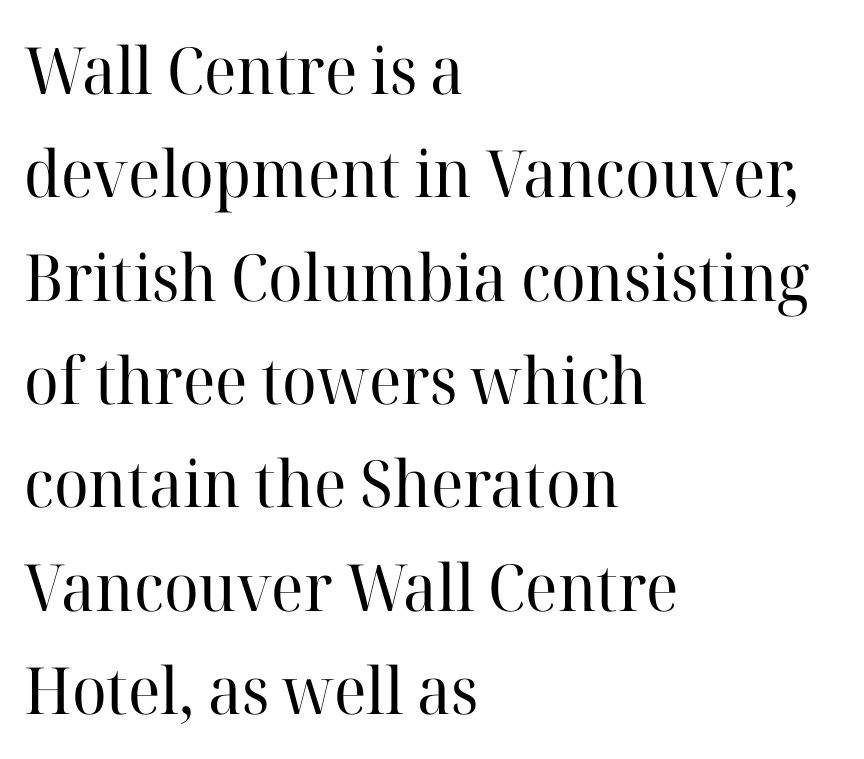
{"serif": "yes", "italic": "no", "bold": "no", "weight": "regular", "width": "normal", "stroke_contrast": "high", "x_height": "medium", "monospaced": "no", "underline": "no", "align": "left", "line_spacing": "normal", "line_spacing_ratio": 1.59, "letter_spacing": "normal", "letter_spacing_em": 0.0, "glyph_px": 65}
